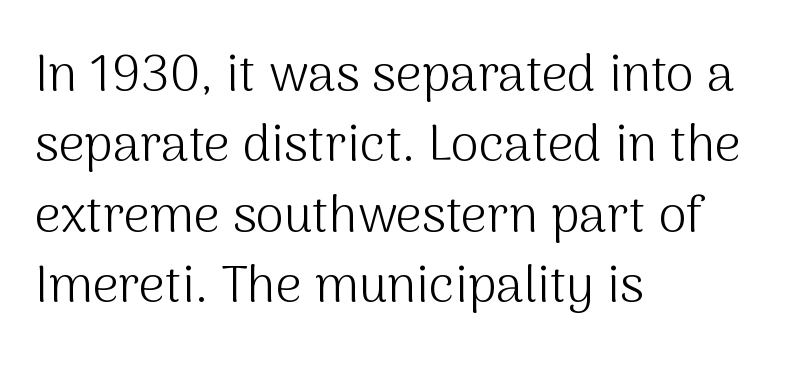
The image shows 51 px light sans-serif type, upright; set left-aligned, normal line spacing (1.38x), normal letter spacing, not underlined; medium stroke contrast and a medium x-height.
